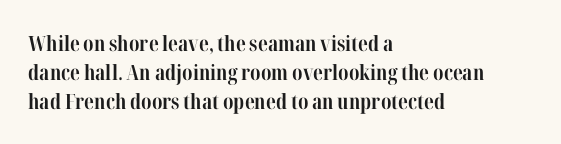
The lines are quadded left. These lines keep a tight, regular rhythm from letter to letter. The gap between lines stays unmarked. It's the straight-up-and-down kind of type. The rendering uses a moderate line-height, typical for paragraphs. Pretty heavy lettering here — definitely bold.
